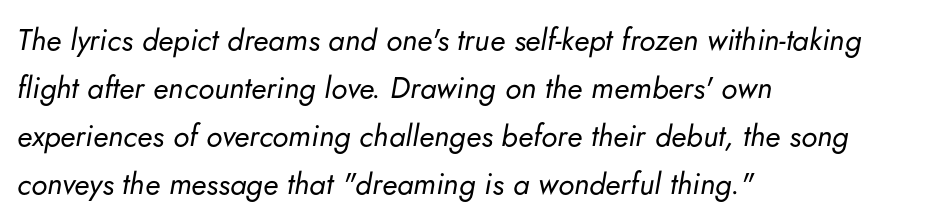
The image shows 30 px regular-weight type, italic (leaning right); set left-aligned, normal line spacing (1.6x), normal letter spacing, not underlined; low stroke contrast and a small x-height.
